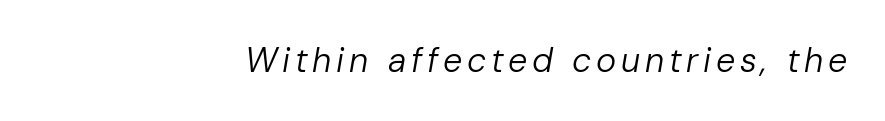
Q: Is the text bold? A: No.
Q: Is the text italic (slanted)? A: Yes, it leans right by about 10 degrees.
Q: Is the text underlined? A: No.
Q: How is the paragraph aligned? A: Right-aligned.
Q: Width (condensed, normal, or wide)? A: Normal.
Q: Stroke contrast? A: Low.
Q: x-height? A: Medium.
Q: Monospaced? A: No.
